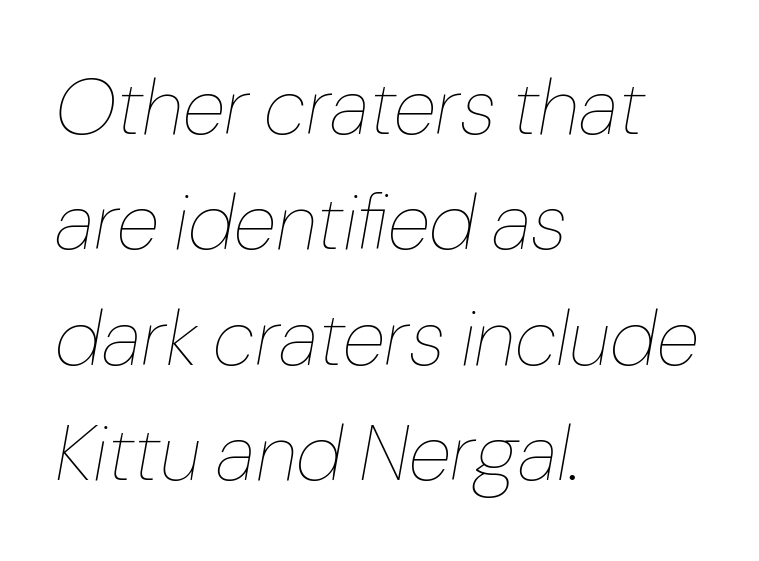
The image shows 79 px thin type, italic (leaning right); set left-aligned, normal line spacing (1.46x), normal letter spacing, not underlined; low stroke contrast and a medium x-height.
